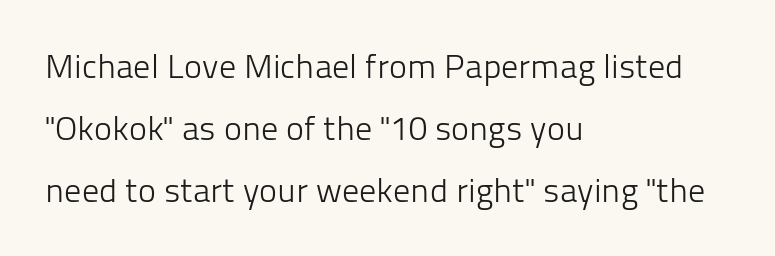
{"serif": "no", "italic": "no", "bold": "no", "weight": "light", "width": "normal", "stroke_contrast": "low", "x_height": "medium", "monospaced": "no", "underline": "no", "align": "left", "line_spacing_ratio": 1.82, "letter_spacing": "normal", "letter_spacing_em": 0.0, "glyph_px": 34}
